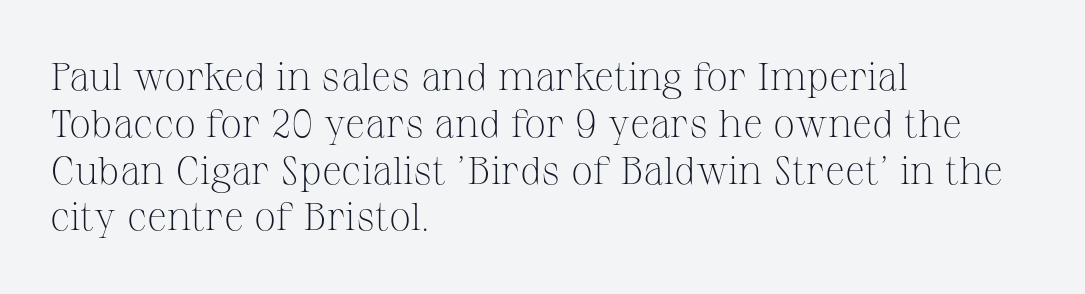
The image shows 39 px light serif type, upright; set left-aligned, line spacing 1.2x, normal letter spacing, not underlined; medium stroke contrast and a medium x-height.
